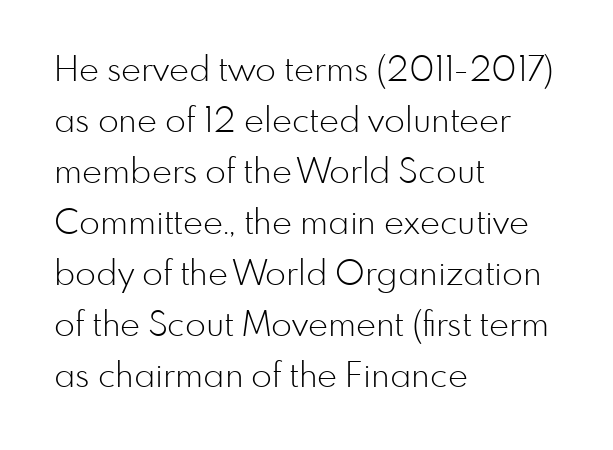
{"serif": "no", "italic": "no", "bold": "no", "weight": "light", "width": "normal", "stroke_contrast": "low", "x_height": "small", "monospaced": "no", "underline": "no", "align": "left", "line_spacing": "normal", "line_spacing_ratio": 1.5, "letter_spacing": "normal", "letter_spacing_em": 0.0, "glyph_px": 34}
